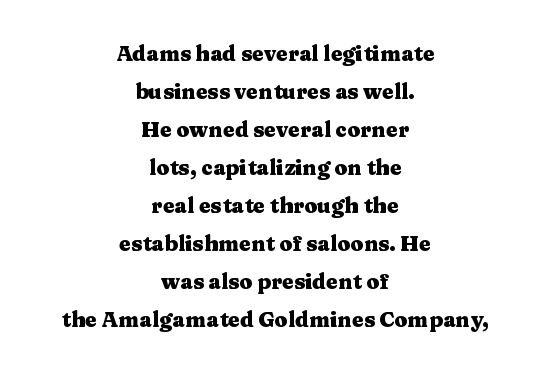
Every row of glyphs is offset so its center matches the block's center. These lines carry a lot of weight — the face is fully bold. Each word holds together tightly as a unit, with standard inter-letter gaps. Honestly, there is no underline to notice here at all. Unlike italic type, these characters show no tilt at all.
